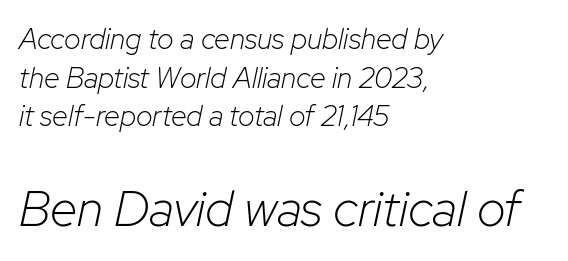
The image shows 50 px light type, italic (leaning right); set left-aligned, normal line spacing (1.33x), normal letter spacing, not underlined; the second (bottom) block is 1.72x larger; low stroke contrast and a medium x-height.
